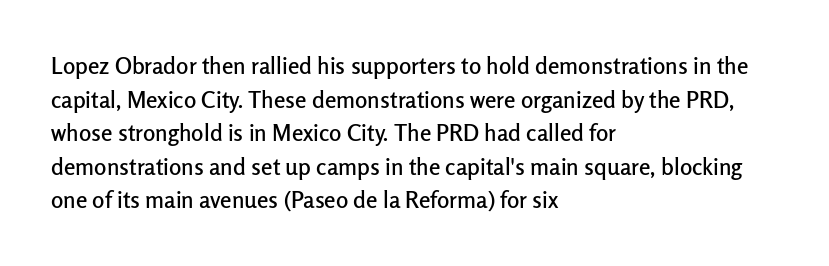
Q: Is the text italic (slanted)? A: No, it is upright.
Q: Is the text underlined? A: No.
Q: How is the paragraph aligned? A: Left-aligned.
Q: Is the spacing between letters normal or unusually wide? A: Normal.
Q: Is the spacing between lines tight, normal or loose? A: Normal.
